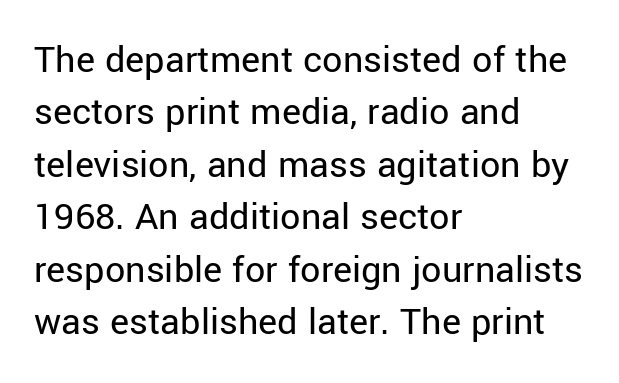
The image shows 40 px regular-weight sans-serif type, upright; set left-aligned, normal line spacing (1.31x), normal letter spacing, not underlined; low stroke contrast and a medium x-height.
